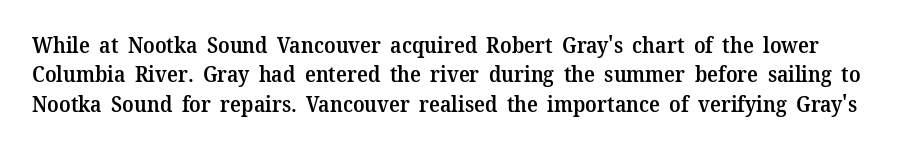
{"italic": "no", "bold": "semi", "underline": "no", "line_spacing": "normal", "line_spacing_ratio": 1.4, "letter_spacing": "normal", "letter_spacing_em": 0.0, "glyph_px": 21}
